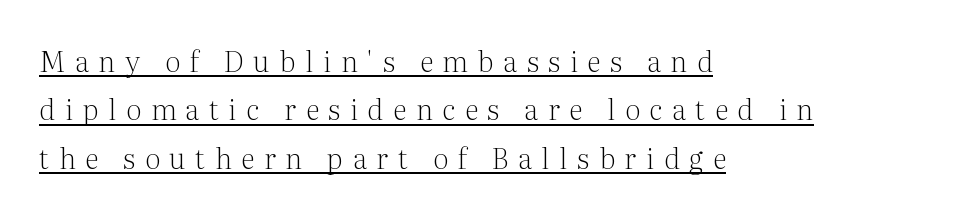
The image shows 28 px light serif type, upright; set left-aligned, line spacing 1.73x, unusually wide letter spacing (+0.35 em), underlined; medium stroke contrast and a medium x-height.
